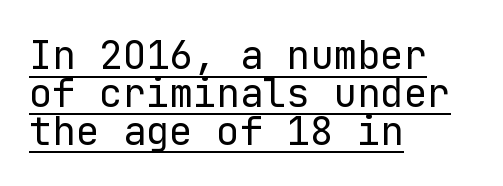
{"serif": "no", "italic": "no", "bold": "no", "weight": "regular", "width": "normal", "stroke_contrast": "low", "x_height": "medium", "underline": "yes", "align": "left", "line_spacing": "tight", "line_spacing_ratio": 0.97, "letter_spacing": "normal", "letter_spacing_em": 0.0, "glyph_px": 39}
